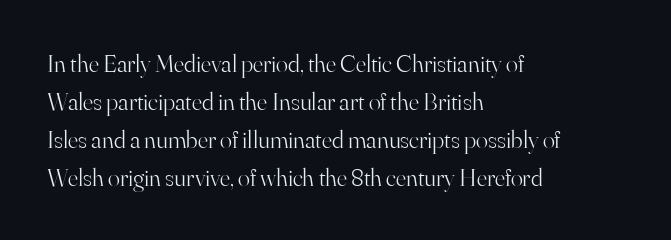
The image shows 25 px text type, upright; set left-aligned, normal line spacing (1.52x), normal letter spacing, not underlined.
